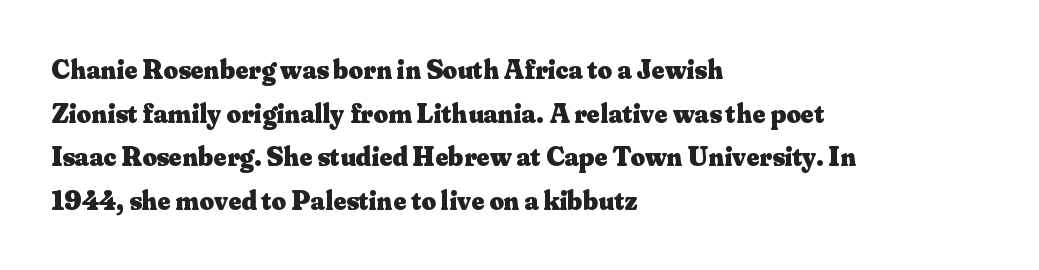
{"serif": "yes", "italic": "no", "bold": "yes", "weight": "heavy", "width": "normal", "stroke_contrast": "medium", "x_height": "small", "monospaced": "no", "underline": "no", "align": "left", "line_spacing": "normal", "line_spacing_ratio": 1.56, "letter_spacing": "normal", "letter_spacing_em": 0.0, "glyph_px": 28}
